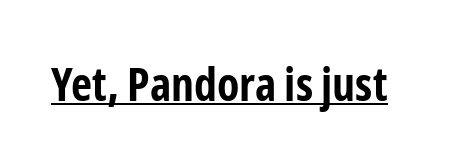
The passage shown is underscored from start to finish. The font's upright variant was chosen for this text. Examine the stroke ends and you'll find no serifs. Here the designer chose a conventional face with non-uniform glyph widths.
